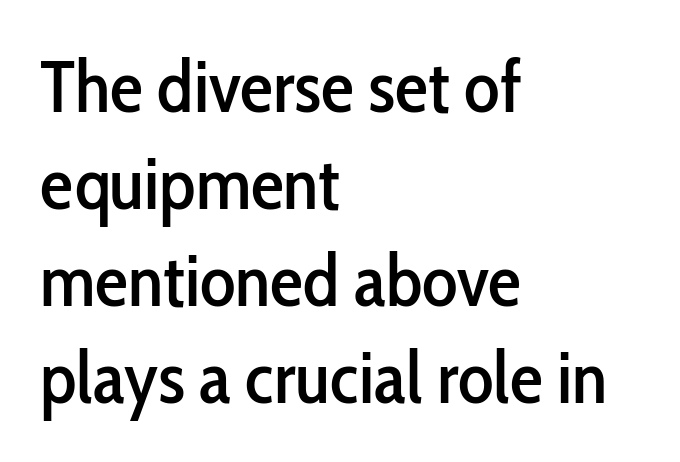
{"serif": "no", "italic": "no", "width": "condensed", "stroke_contrast": "low", "x_height": "medium", "monospaced": "no", "underline": "no", "align": "left", "line_spacing": "normal", "line_spacing_ratio": 1.31, "letter_spacing": "normal", "letter_spacing_em": 0.0, "glyph_px": 74}
